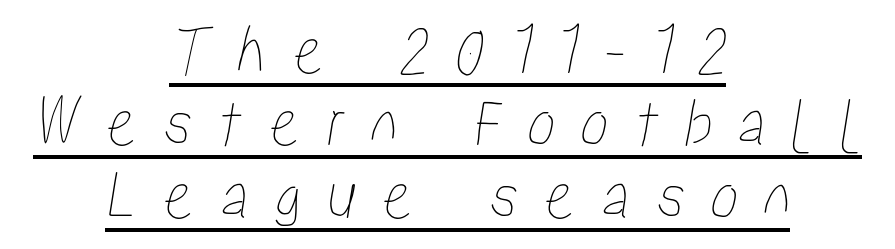
This sample has the flowing, uneven cadence of proportional lettering. Short and long lines alike share a common midpoint. The face used here appears with an underline applied. Whoever set this chose condensed vertical rhythm over breathing room.
